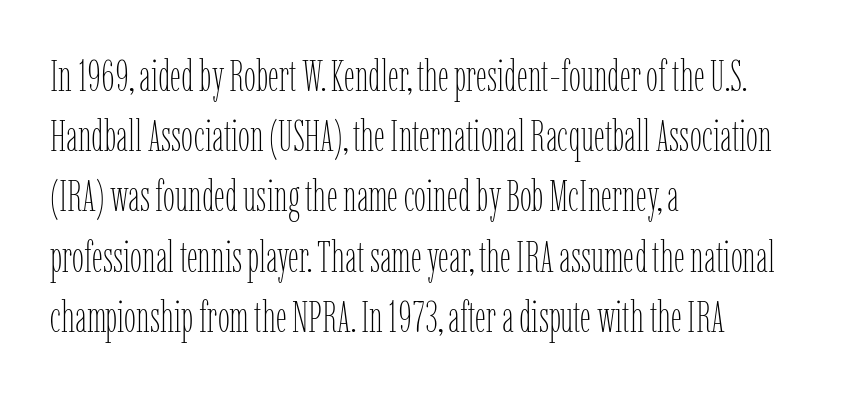
Q: Is the text bold? A: No.
Q: Is the text italic (slanted)? A: No, it is upright.
Q: Is the text underlined? A: No.
Q: How is the paragraph aligned? A: Left-aligned.
Q: Is the spacing between letters normal or unusually wide? A: Normal.
Q: Is the spacing between lines tight, normal or loose? A: Normal.
Q: Width (condensed, normal, or wide)? A: Condensed.
Q: Stroke contrast? A: Low.
Q: x-height? A: Medium.
Q: Monospaced? A: No.
